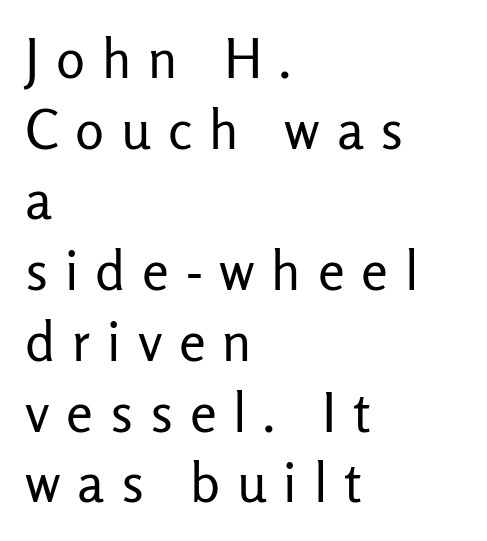
{"serif": "no", "italic": "no", "bold": "no", "weight": "regular", "width": "normal", "stroke_contrast": "low", "x_height": "medium", "monospaced": "no", "underline": "no", "align": "left", "line_spacing": "normal", "line_spacing_ratio": 1.31, "letter_spacing": "wide", "letter_spacing_em": 0.31, "glyph_px": 54}
